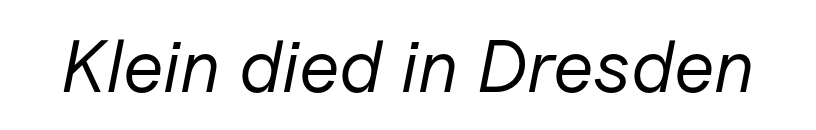
{"italic": "yes", "lean": "right", "slant_degrees": 11, "bold": "no", "weight": "regular", "width": "normal", "stroke_contrast": "low", "x_height": "medium", "monospaced": "no", "underline": "no", "letter_spacing": "normal", "letter_spacing_em": 0.0, "glyph_px": 74}
